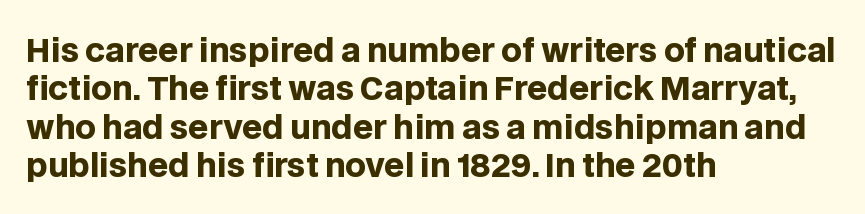
The passage shown is typeset with a sans-serif family. This rendering features lettering with no underline. The axis of the letterforms is exactly vertical. These lines carry a lot of weight — the face is fully bold. Varying glyph widths throughout — classic text-font behaviour. The face used here is rendered with its standard letterfit.
